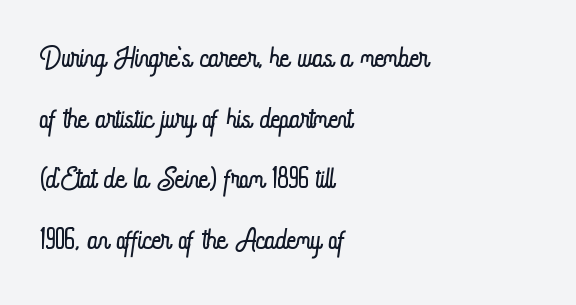
In terms of leading, this rendering sits right in the middle. The typeface has the unassuming heft of standard copy or less. A typesetter would call this zero additional tracking. A typesetter would call this proportional, since set widths differ per character. One-word summary of the alignment: left.
